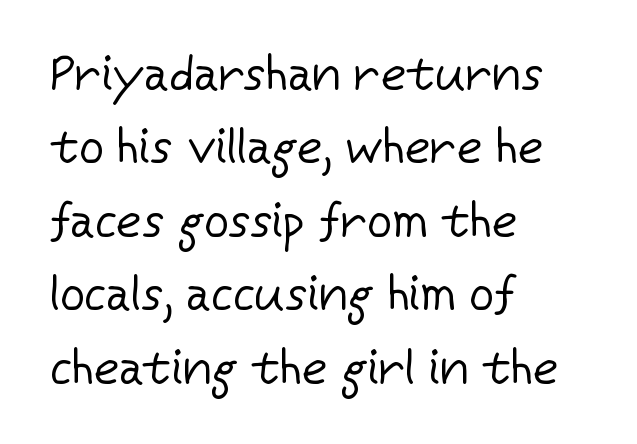
{"serif": "no", "italic": "no", "bold": "no", "weight": "regular", "width": "normal", "stroke_contrast": "low", "x_height": "medium", "monospaced": "no", "underline": "no", "align": "left", "line_spacing": "normal", "line_spacing_ratio": 1.5, "letter_spacing": "normal", "letter_spacing_em": 0.0, "glyph_px": 49}
